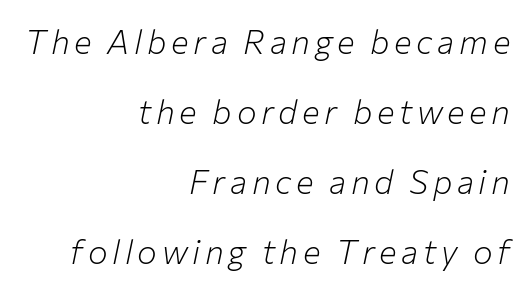
A clean baseline with only descenders dipping below it. Reading down the column, the eye jumps a long way to each next line. All the whitespace from short lines collects on the left. Spacing verdict: proportional, widths tailored to each character.
